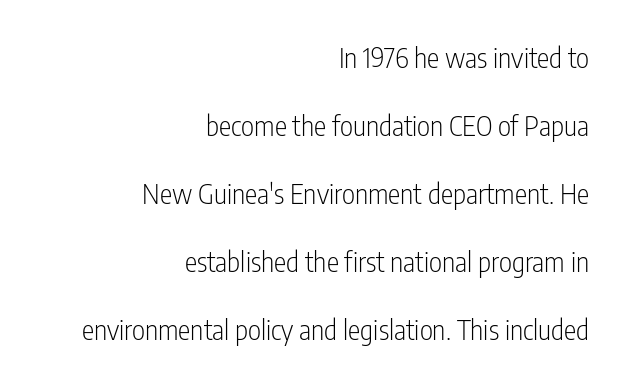
Q: Is the text bold? A: No.
Q: Is the text italic (slanted)? A: No, it is upright.
Q: Is the typeface a serif or a sans-serif typeface? A: Sans-serif.
Q: Is the text underlined? A: No.
Q: How is the paragraph aligned? A: Right-aligned.
Q: Is the spacing between letters normal or unusually wide? A: Normal.
Q: Is the spacing between lines tight, normal or loose? A: Loose.
Q: Width (condensed, normal, or wide)? A: Condensed.
Q: Stroke contrast? A: Low.
Q: x-height? A: Medium.
Q: Monospaced? A: No.
